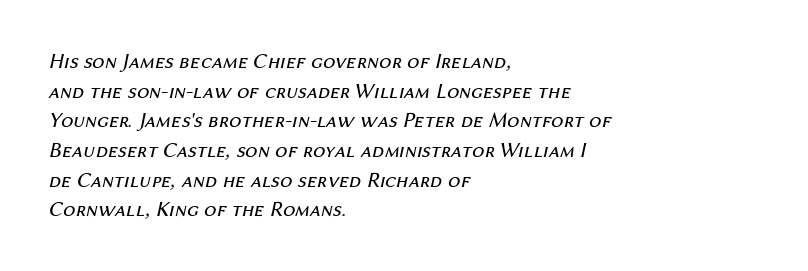
{"italic": "yes", "lean": "right", "slant_degrees": 12, "bold": "no", "underline": "no", "align": "left", "line_spacing": "normal", "line_spacing_ratio": 1.35, "letter_spacing": "normal", "letter_spacing_em": 0.0, "glyph_px": 22}
